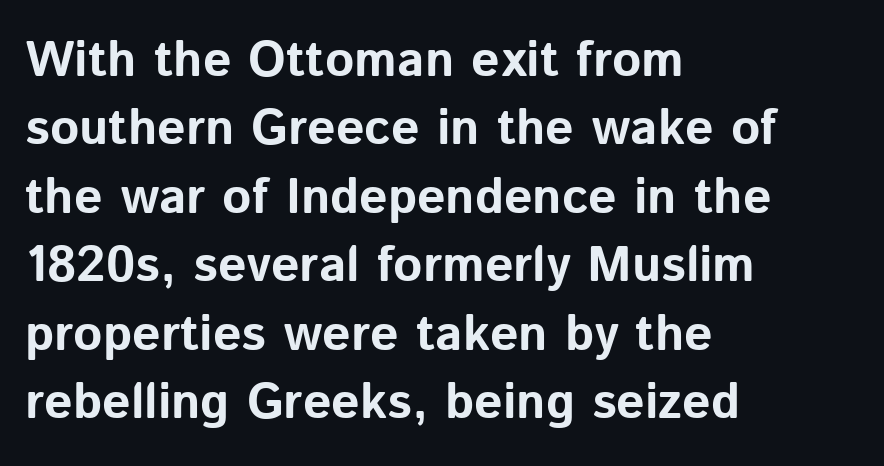
The image shows 50 px bold sans-serif type, upright; set left-aligned, normal line spacing (1.37x), normal letter spacing, not underlined; low stroke contrast and a medium x-height.
